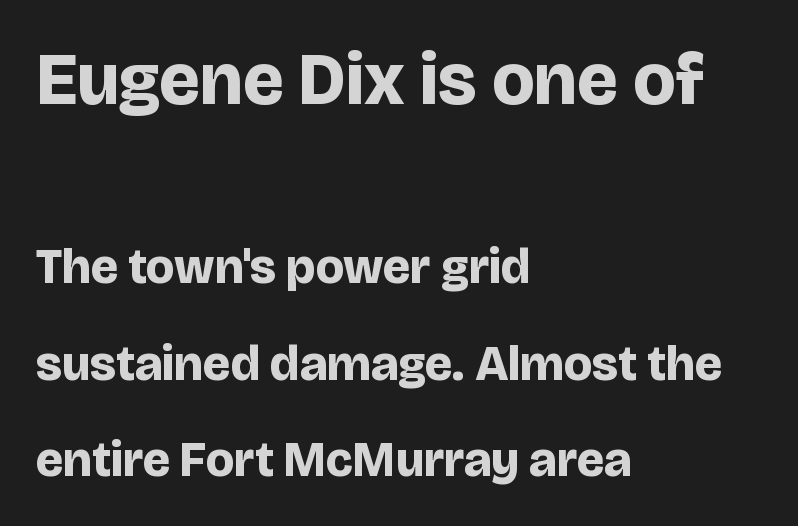
Character widths vary here, with narrow letters taking less room than wide ones. Tracking here is standard; glyphs follow each other at the usual distance. This sample trades compactness for vertical openness between lines. The passage shown is emphatically bold.
